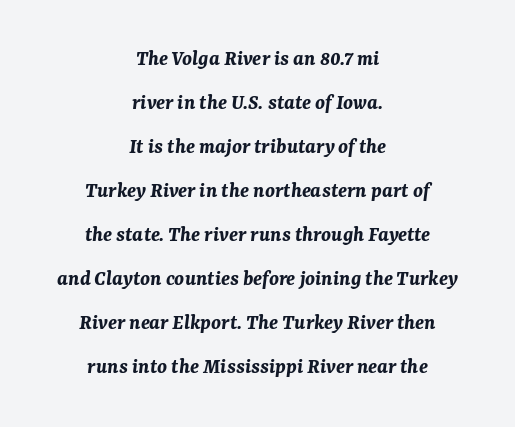
Q: Is the text bold? A: Yes.
Q: Is the text italic (slanted)? A: Yes, it leans right by about 7 degrees.
Q: Is the text underlined? A: No.
Q: How is the paragraph aligned? A: Centered.
Q: Is the spacing between letters normal or unusually wide? A: Normal.
Q: Is the spacing between lines tight, normal or loose? A: Loose.
